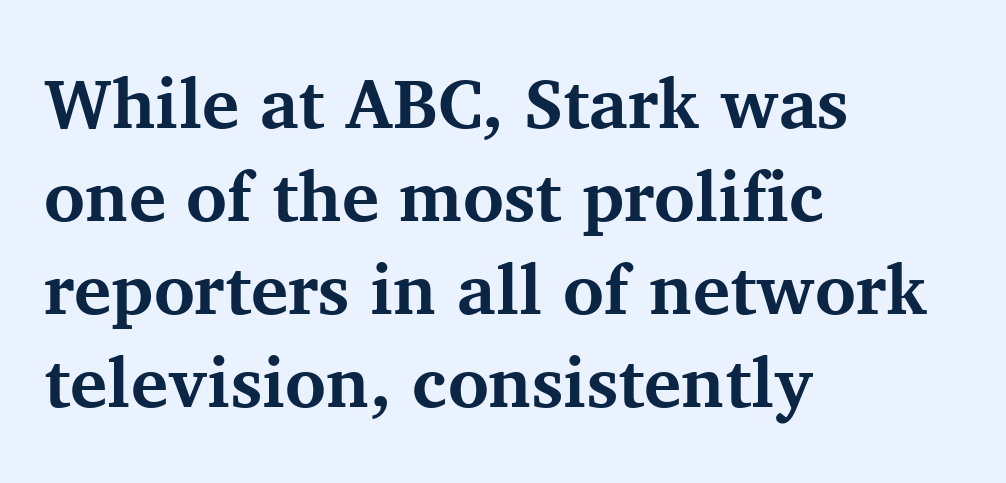
Is this a fixed-width face? No — the glyphs have proportional, varying widths. Is the type bold? Yes — the strokes are clearly thick and heavy. The letters stand straight up with perfectly vertical stems. Layout note: lines flush left. A clean baseline with only descenders dipping below it. Tracking value appears to be zero — textbook default spacing.
